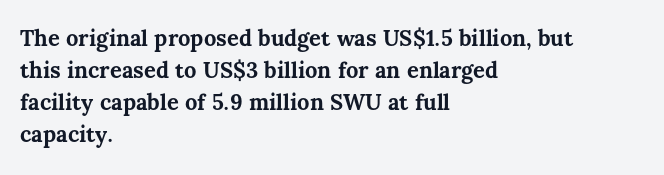
The image shows 22 px bold type, upright; set left-aligned, normal line spacing (1.45x), normal letter spacing, not underlined.
